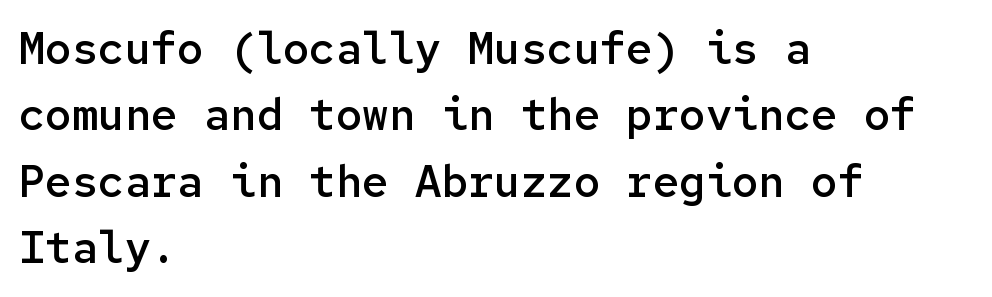
Look at the stroke-to-counter ratio: somewhat heavy, a semibold. Nope, not italic — everything's standing straight. The block of text has a typical density, with ordinary space between rows. Which margin do the lines hug? The left one — the right edge is uneven.
